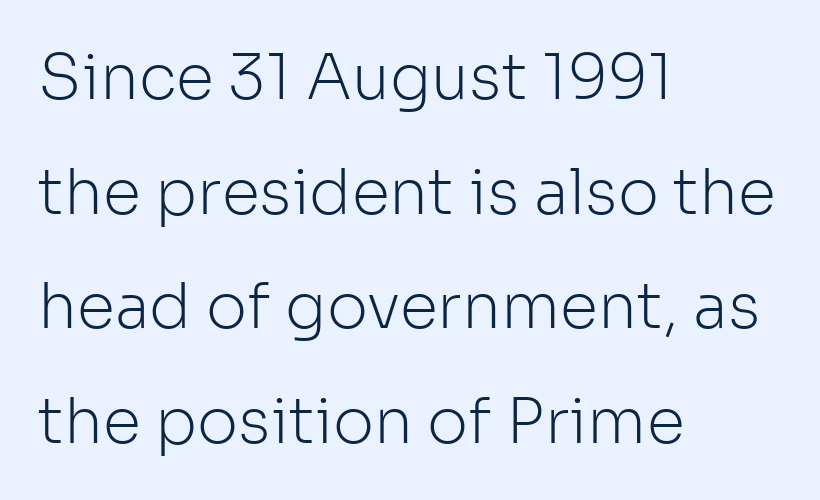
{"serif": "no", "italic": "no", "bold": "no", "weight": "light", "width": "normal", "stroke_contrast": "low", "x_height": "medium", "monospaced": "no", "underline": "no", "align": "left", "line_spacing_ratio": 1.85, "letter_spacing": "normal", "letter_spacing_em": 0.0, "glyph_px": 62}
